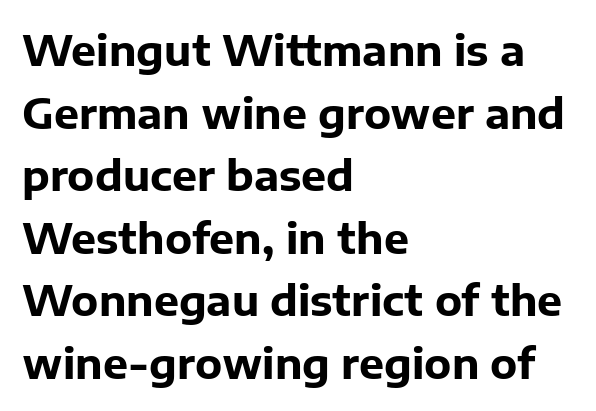
Q: Is the text bold? A: Yes.
Q: Is the text italic (slanted)? A: No, it is upright.
Q: Is the typeface a serif or a sans-serif typeface? A: Sans-serif.
Q: Is the text underlined? A: No.
Q: How is the paragraph aligned? A: Left-aligned.
Q: Is the spacing between letters normal or unusually wide? A: Normal.
Q: Is the spacing between lines tight, normal or loose? A: Normal.
Q: Width (condensed, normal, or wide)? A: Normal.
Q: Stroke contrast? A: Low.
Q: x-height? A: Medium.
Q: Monospaced? A: No.
